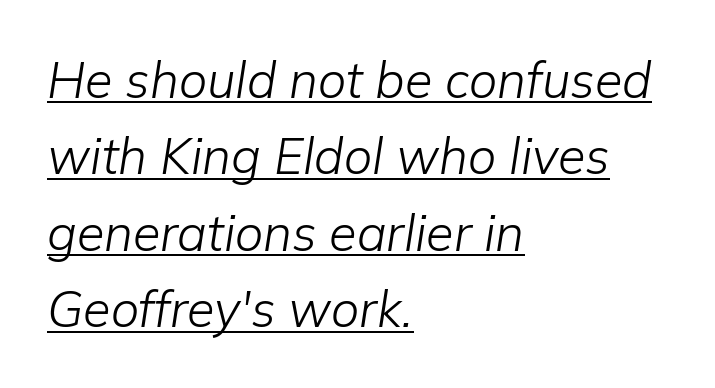
The image shows 50 px light type, italic (leaning right); set left-aligned, normal line spacing (1.53x), normal letter spacing, underlined; low stroke contrast and a medium x-height.
